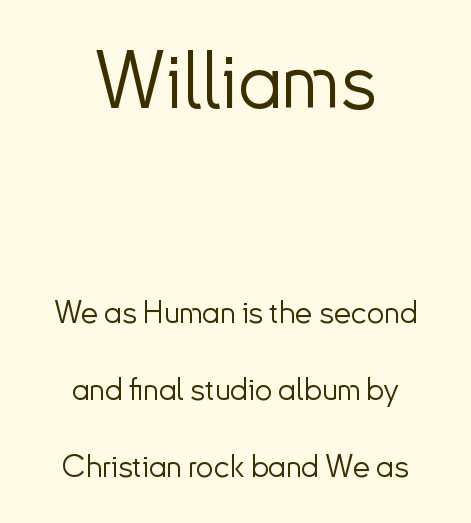
Q: Is the text bold? A: No.
Q: Is the text italic (slanted)? A: No, it is upright.
Q: Is the typeface a serif or a sans-serif typeface? A: Sans-serif.
Q: Is the text underlined? A: No.
Q: How is the paragraph aligned? A: Centered.
Q: Is the spacing between letters normal or unusually wide? A: Normal.
Q: Is the spacing between lines tight, normal or loose? A: Loose.
Q: Which block of text is set in a larger size, the first (top) or the second (bottom)? A: The first (top) one.
Q: Width (condensed, normal, or wide)? A: Normal.
Q: Stroke contrast? A: Low.
Q: x-height? A: Small.
Q: Monospaced? A: No.
